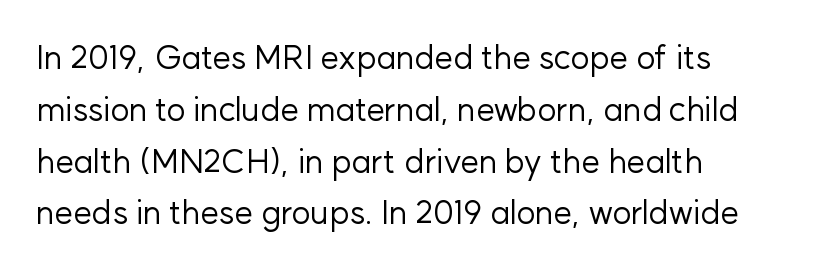
Q: Is the text bold? A: No.
Q: Is the text italic (slanted)? A: No, it is upright.
Q: Is the typeface a serif or a sans-serif typeface? A: Sans-serif.
Q: Is the text underlined? A: No.
Q: How is the paragraph aligned? A: Left-aligned.
Q: Is the spacing between letters normal or unusually wide? A: Normal.
Q: Is the spacing between lines tight, normal or loose? A: Normal.
Q: Width (condensed, normal, or wide)? A: Normal.
Q: Stroke contrast? A: Low.
Q: x-height? A: Medium.
Q: Monospaced? A: No.
